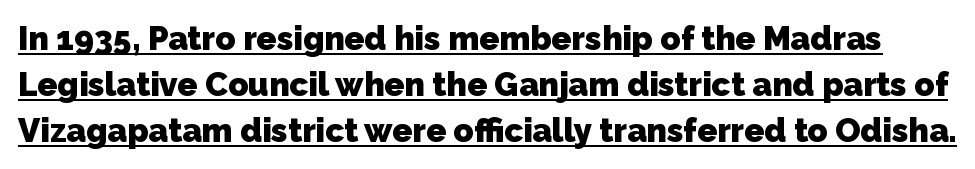
Q: Is the text bold? A: Yes.
Q: Is the typeface a serif or a sans-serif typeface? A: Sans-serif.
Q: Is the text underlined? A: Yes.
Q: Is the spacing between letters normal or unusually wide? A: Normal.
Q: Is the spacing between lines tight, normal or loose? A: Normal.
Q: Width (condensed, normal, or wide)? A: Normal.
Q: Stroke contrast? A: Low.
Q: x-height? A: Medium.
Q: Monospaced? A: No.
